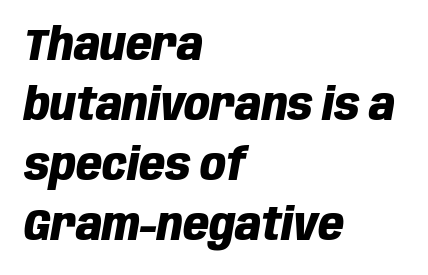
Q: Is the text bold? A: Yes.
Q: Is the text italic (slanted)? A: Yes, it leans right by about 10 degrees.
Q: Is the text underlined? A: No.
Q: How is the paragraph aligned? A: Left-aligned.
Q: Is the spacing between letters normal or unusually wide? A: Normal.
Q: Is the spacing between lines tight, normal or loose? A: Normal.
Q: Width (condensed, normal, or wide)? A: Condensed.
Q: Stroke contrast? A: Low.
Q: x-height? A: Large.
Q: Monospaced? A: No.
